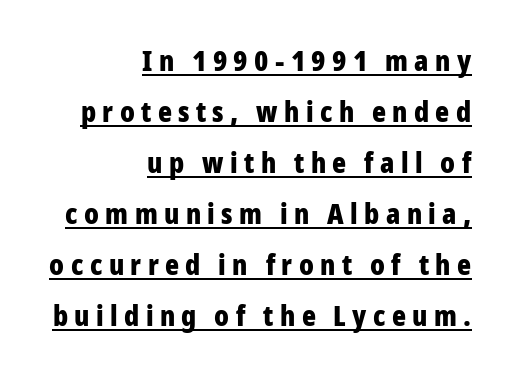
{"serif": "no", "italic": "no", "bold": "yes", "weight": "bold", "width": "condensed", "stroke_contrast": "low", "x_height": "medium", "monospaced": "no", "underline": "yes", "align": "right", "line_spacing_ratio": 1.76, "letter_spacing": "wide", "letter_spacing_em": 0.22, "glyph_px": 29}
